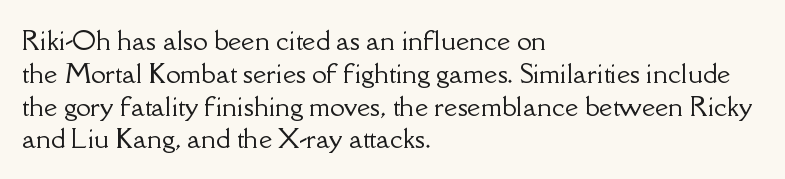
The image shows 26 px text type, upright; set left-aligned, normal line spacing (1.26x), normal letter spacing, not underlined.
